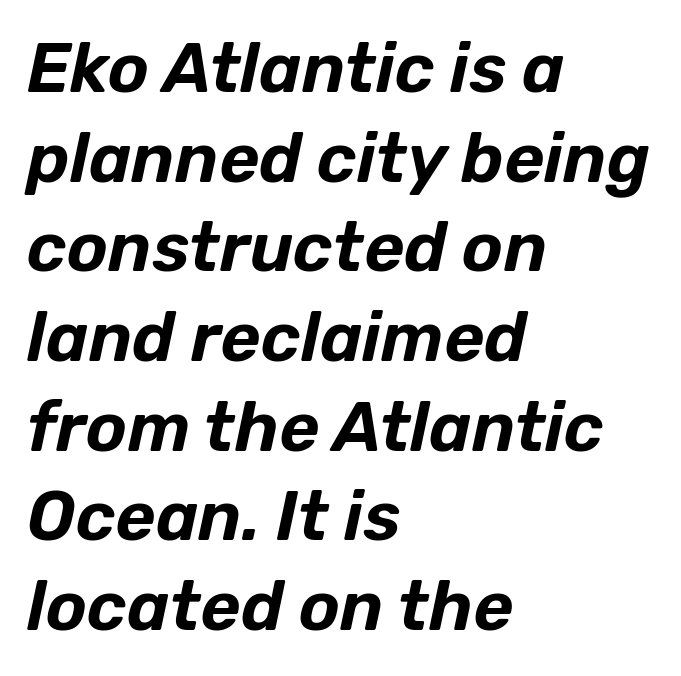
The image shows 69 px text type, italic (leaning right); set left-aligned, normal line spacing (1.3x), normal letter spacing, not underlined; low stroke contrast and a medium x-height.
